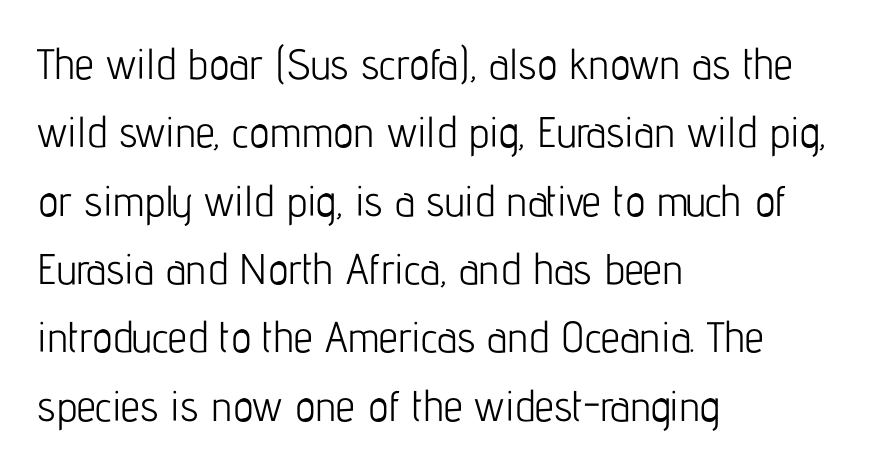
Q: Is the text bold? A: No.
Q: Is the text italic (slanted)? A: No, it is upright.
Q: Is the typeface a serif or a sans-serif typeface? A: Sans-serif.
Q: Is the text underlined? A: No.
Q: How is the paragraph aligned? A: Left-aligned.
Q: Is the spacing between letters normal or unusually wide? A: Normal.
Q: Is the spacing between lines tight, normal or loose? A: Normal.
Q: Width (condensed, normal, or wide)? A: Condensed.
Q: Stroke contrast? A: Low.
Q: x-height? A: Medium.
Q: Monospaced? A: No.
